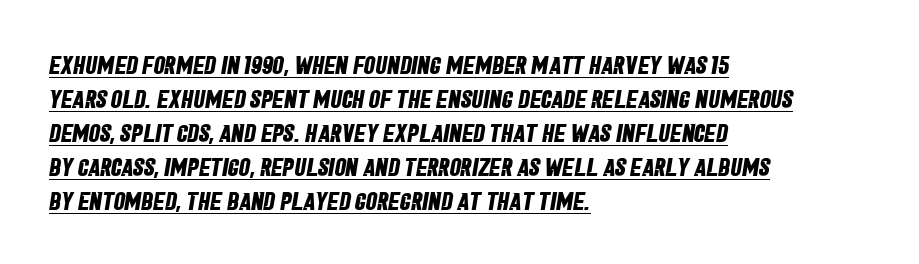
The image shows 25 px bold type; set left-aligned, normal line spacing (1.36x), normal letter spacing, underlined.
